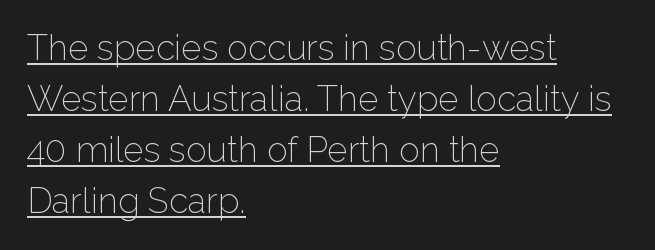
Q: Is the text bold? A: No.
Q: Is the text italic (slanted)? A: No, it is upright.
Q: Is the typeface a serif or a sans-serif typeface? A: Sans-serif.
Q: Is the text underlined? A: Yes.
Q: How is the paragraph aligned? A: Left-aligned.
Q: Is the spacing between letters normal or unusually wide? A: Normal.
Q: Is the spacing between lines tight, normal or loose? A: Normal.
Q: Width (condensed, normal, or wide)? A: Normal.
Q: Stroke contrast? A: Low.
Q: x-height? A: Medium.
Q: Monospaced? A: No.
